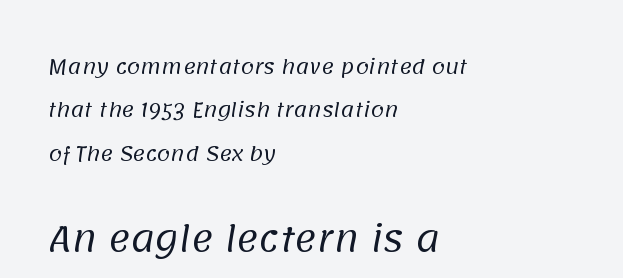
The passage shown is typed in a proportional face where columns would drift. The glyphs in this specimen are sans serif. The lines in this sample share a left origin and differ only in where they stop. Tracking value appears to be zero — textbook default spacing.
